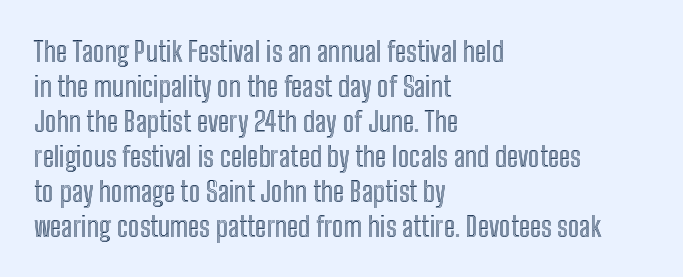
The image shows 28 px condensed type, upright; set left-aligned, normal line spacing (1.25x), normal letter spacing, not underlined; a medium x-height.
